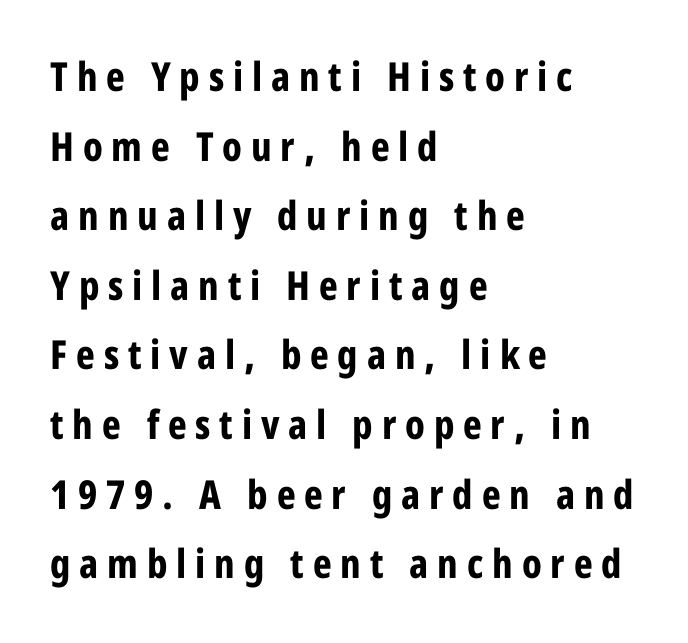
Q: Is the text bold? A: Yes.
Q: Is the text italic (slanted)? A: No, it is upright.
Q: Is the typeface a serif or a sans-serif typeface? A: Sans-serif.
Q: Is the text underlined? A: No.
Q: How is the paragraph aligned? A: Left-aligned.
Q: Is the spacing between letters normal or unusually wide? A: Unusually wide.
Q: Width (condensed, normal, or wide)? A: Condensed.
Q: Stroke contrast? A: Low.
Q: x-height? A: Large.
Q: Monospaced? A: No.
